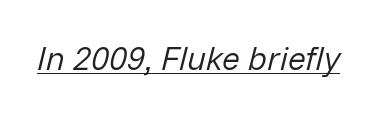
Q: Is the text bold? A: No.
Q: Is the text italic (slanted)? A: Yes, it leans right by about 14 degrees.
Q: Is the text underlined? A: Yes.
Q: Is the spacing between letters normal or unusually wide? A: Normal.
Q: Width (condensed, normal, or wide)? A: Normal.
Q: Stroke contrast? A: Low.
Q: x-height? A: Medium.
Q: Monospaced? A: No.
